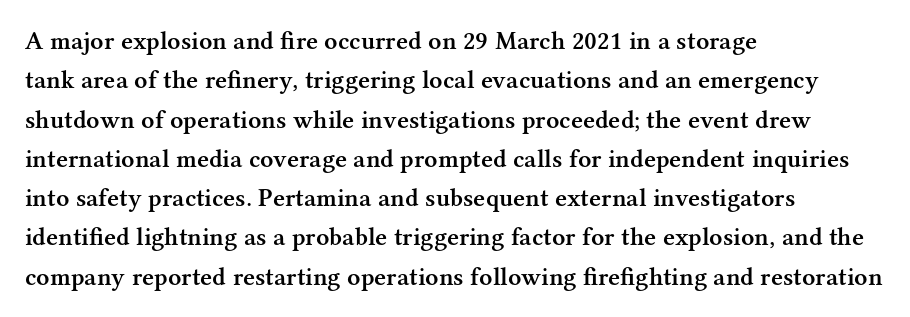
Q: Is the text bold? A: Semi-bold.
Q: Is the text italic (slanted)? A: No, it is upright.
Q: Is the text underlined? A: No.
Q: How is the paragraph aligned? A: Left-aligned.
Q: Is the spacing between letters normal or unusually wide? A: Normal.
Q: Is the spacing between lines tight, normal or loose? A: Normal.
